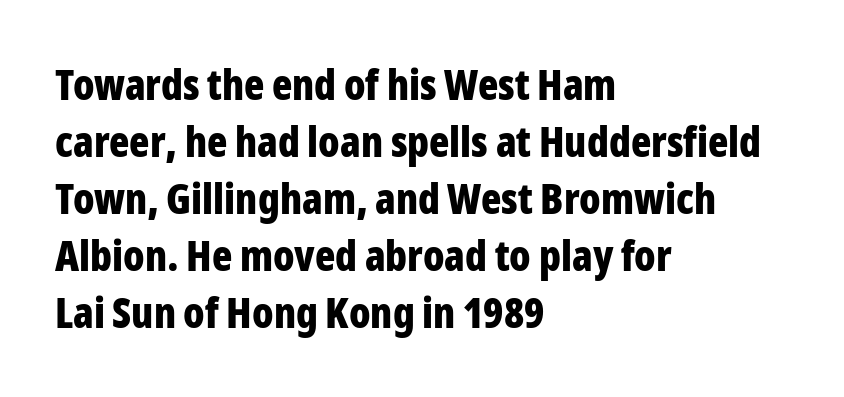
Each new line begins a customary step beneath the previous one. Is this a sans? Yes — the strokes have no serifs. Do the letters lean? They stand straight. Emphasis by weight is at full strength: bold. Caption: multi-line text, flush left, ragged right.
